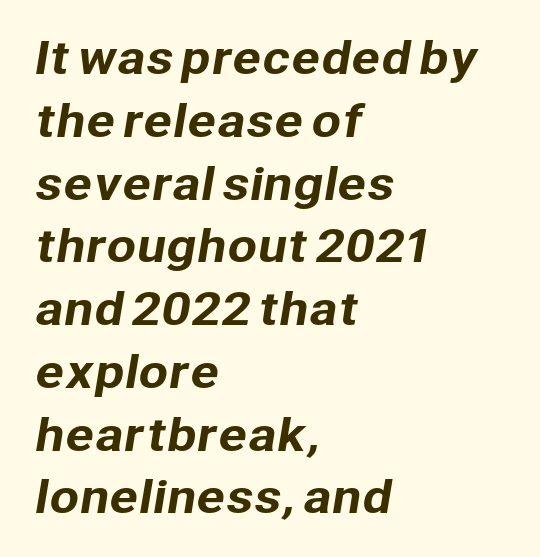
{"serif": "no", "width": "normal", "stroke_contrast": "low", "x_height": "medium", "monospaced": "no", "underline": "no", "align": "left", "line_spacing": "normal", "line_spacing_ratio": 1.46, "letter_spacing": "normal", "letter_spacing_em": 0.0, "glyph_px": 43}
